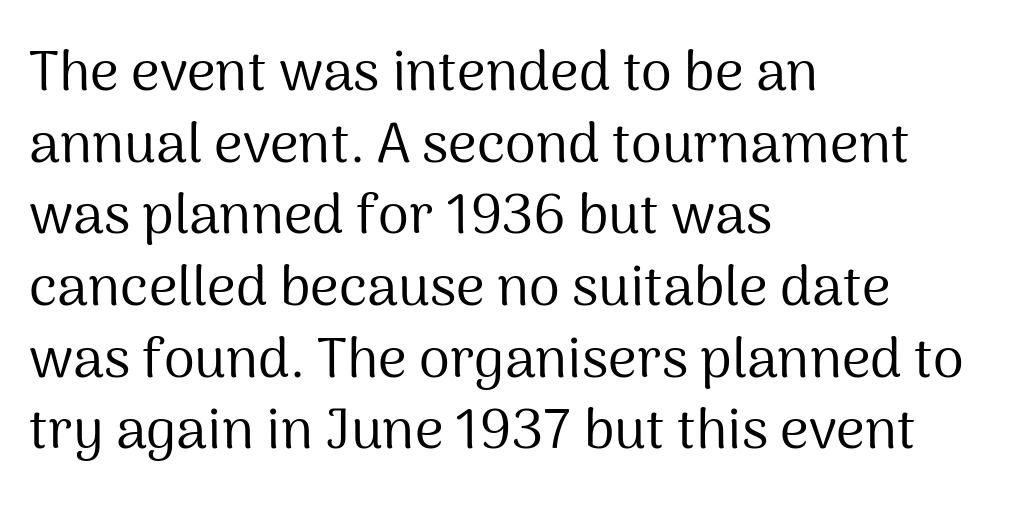
{"serif": "no", "italic": "no", "bold": "no", "weight": "regular", "width": "normal", "stroke_contrast": "medium", "x_height": "medium", "monospaced": "no", "underline": "no", "align": "left", "line_spacing": "normal", "line_spacing_ratio": 1.28, "letter_spacing": "normal", "letter_spacing_em": 0.0, "glyph_px": 56}
